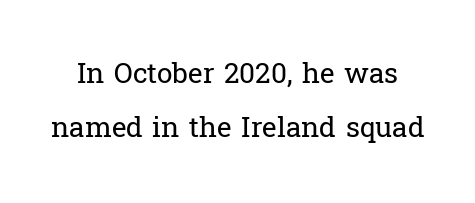
The image shows 28 px regular-weight serif type, upright; set loose line spacing (1.94x), normal letter spacing, not underlined; low stroke contrast and a medium x-height.
